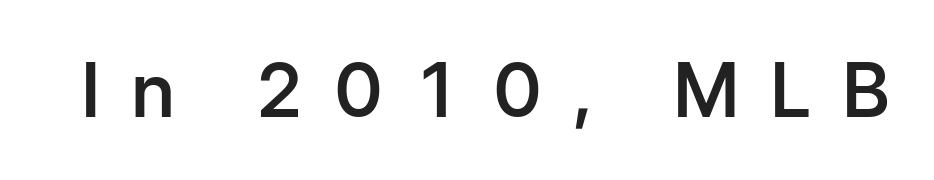
The image shows 75 px semibold sans-serif type, upright; set unusually wide letter spacing (+0.41 em), not underlined; low stroke contrast and a medium x-height.
